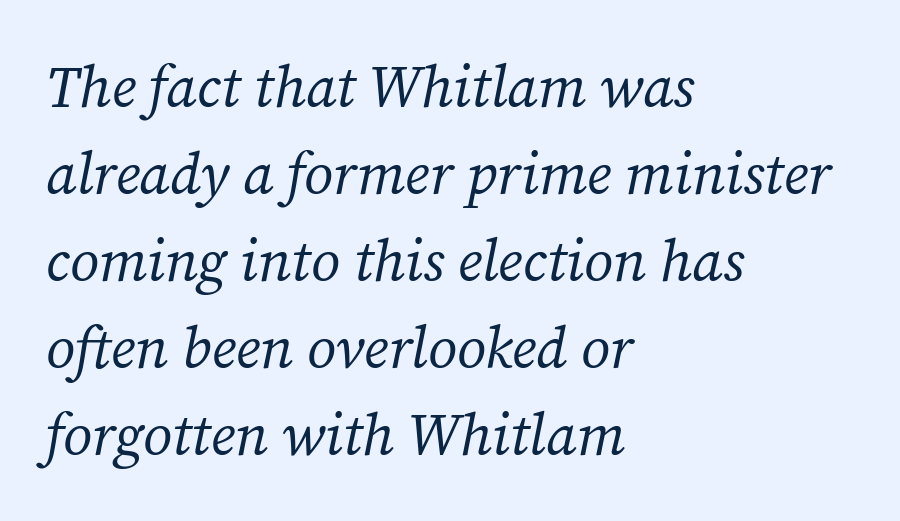
{"serif": "yes", "italic": "yes", "lean": "right", "slant_degrees": 12, "bold": "no", "weight": "regular", "width": "normal", "stroke_contrast": "medium", "x_height": "medium", "monospaced": "no", "underline": "no", "align": "left", "line_spacing": "normal", "line_spacing_ratio": 1.5, "letter_spacing": "normal", "letter_spacing_em": 0.0, "glyph_px": 58}
